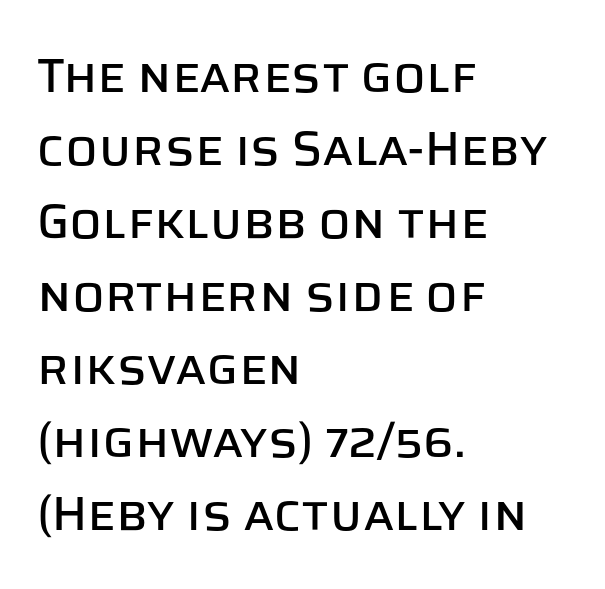
Q: Is the text italic (slanted)? A: No, it is upright.
Q: Is the typeface a serif or a sans-serif typeface? A: Sans-serif.
Q: Is the text underlined? A: No.
Q: How is the paragraph aligned? A: Left-aligned.
Q: Is the spacing between letters normal or unusually wide? A: Normal.
Q: Is the spacing between lines tight, normal or loose? A: Normal.
Q: Width (condensed, normal, or wide)? A: Normal.
Q: Stroke contrast? A: Low.
Q: x-height? A: Large.
Q: Monospaced? A: No.
